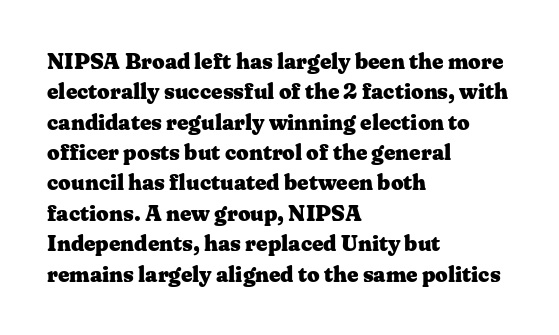
The paragraph shown leans on its left margin. The glyphs have the mass of a bold cut. How are the letters spaced? Ordinarily, with no added tracking. This sample uses an upright cut, with every glyph sitting square on the baseline.
